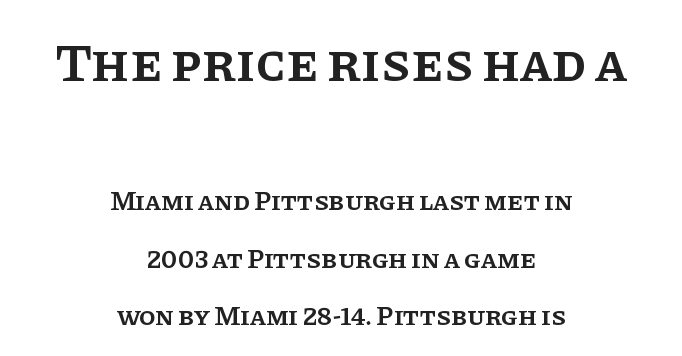
Q: Is the text bold? A: Semi-bold.
Q: Is the text italic (slanted)? A: No, it is upright.
Q: Is the typeface a serif or a sans-serif typeface? A: Serif.
Q: Is the text underlined? A: No.
Q: How is the paragraph aligned? A: Centered.
Q: Is the spacing between letters normal or unusually wide? A: Normal.
Q: Is the spacing between lines tight, normal or loose? A: Loose.
Q: Which block of text is set in a larger size, the first (top) or the second (bottom)? A: The first (top) one.
Q: Width (condensed, normal, or wide)? A: Normal.
Q: Stroke contrast? A: Low.
Q: x-height? A: Large.
Q: Monospaced? A: No.
